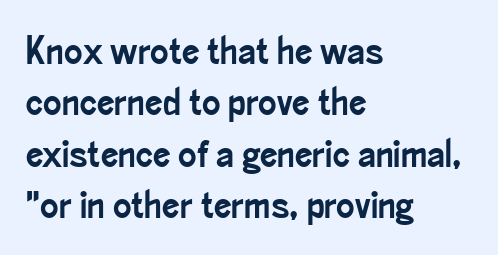
A bare baseline throughout the passage. Whoever set this chose a conventional vertical rhythm. No extra tracking has been applied to these lines. To sum up the face: it is a sans, with no serifs. This sample has the flowing, uneven cadence of proportional lettering.
